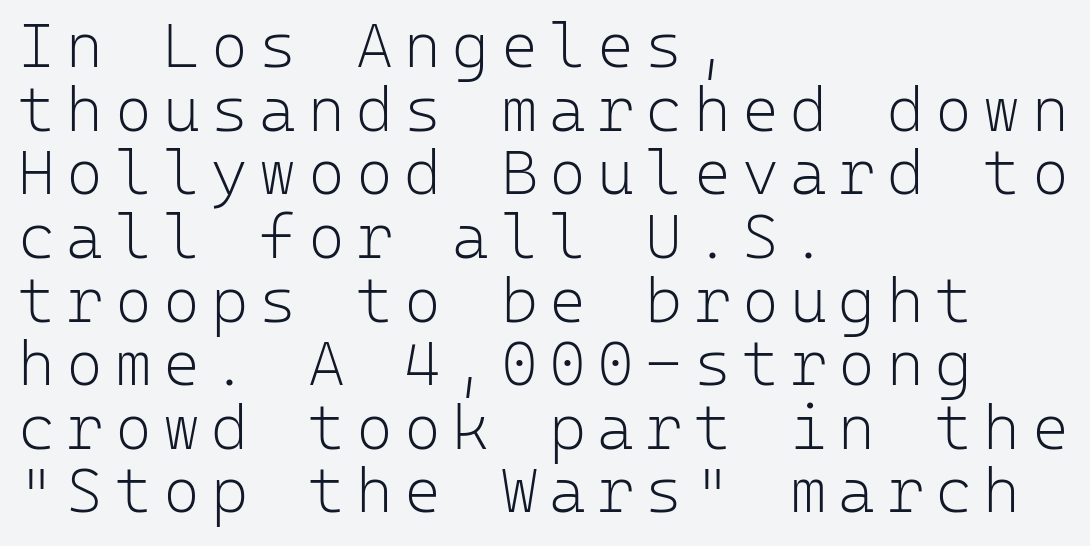
The image shows 63 px light sans-serif type, upright, monospaced; set left-aligned, tight line spacing (1.01x), not underlined; low stroke contrast and a medium x-height.
